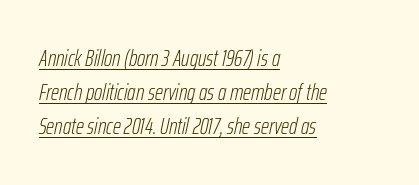
Q: Is the text bold? A: No.
Q: Is the text italic (slanted)? A: Yes, it leans right by about 12 degrees.
Q: Is the text underlined? A: Yes.
Q: How is the paragraph aligned? A: Left-aligned.
Q: Is the spacing between letters normal or unusually wide? A: Normal.
Q: Is the spacing between lines tight, normal or loose? A: Normal.
